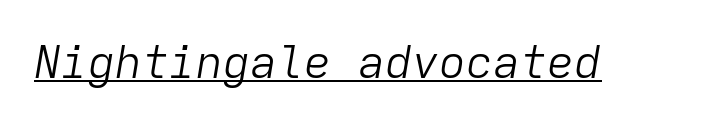
The image shows 45 px light type, italic (leaning right), monospaced; set normal letter spacing, underlined; low stroke contrast and a medium x-height.
